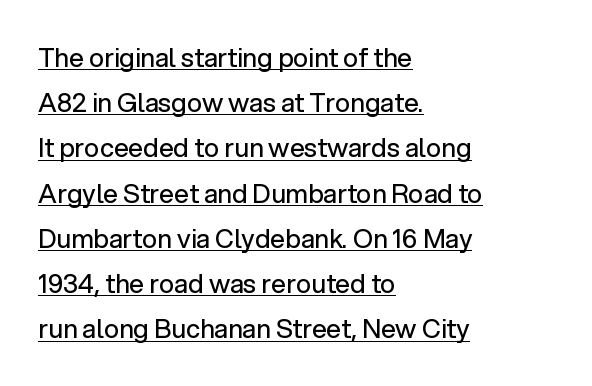
{"italic": "no", "bold": "no", "underline": "yes", "align": "left", "line_spacing_ratio": 1.74, "letter_spacing": "normal", "letter_spacing_em": 0.0, "glyph_px": 26}
